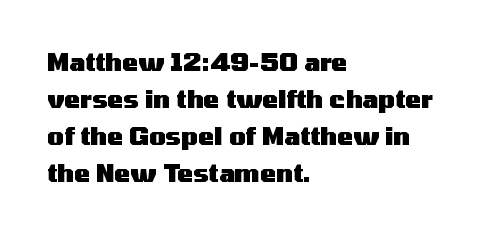
Q: Is the text bold? A: Yes.
Q: Is the text italic (slanted)? A: No, it is upright.
Q: Is the text underlined? A: No.
Q: How is the paragraph aligned? A: Left-aligned.
Q: Is the spacing between letters normal or unusually wide? A: Normal.
Q: Is the spacing between lines tight, normal or loose? A: Normal.
